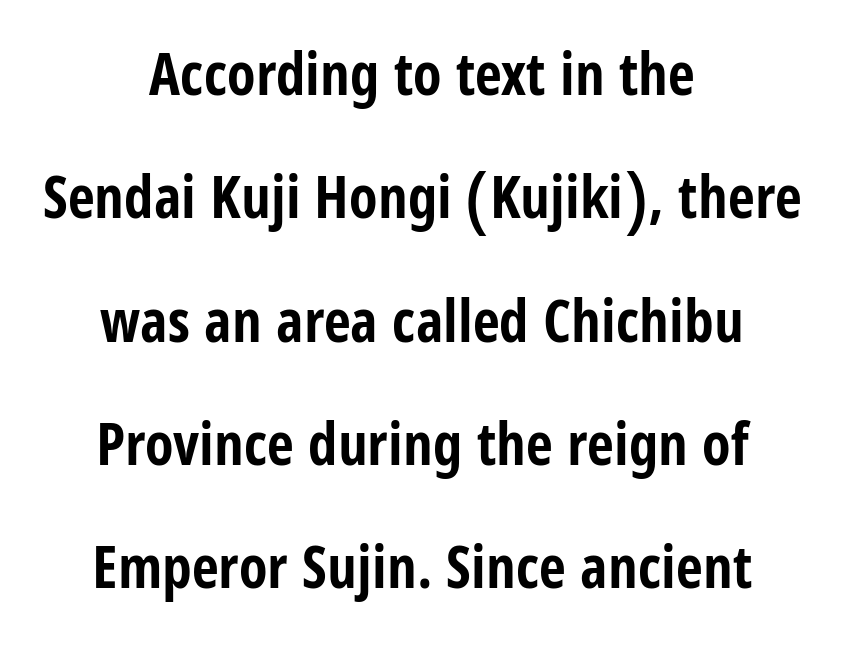
Q: Is the text bold? A: Yes.
Q: Is the text italic (slanted)? A: No, it is upright.
Q: Is the typeface a serif or a sans-serif typeface? A: Sans-serif.
Q: Is the text underlined? A: No.
Q: How is the paragraph aligned? A: Centered.
Q: Is the spacing between letters normal or unusually wide? A: Normal.
Q: Is the spacing between lines tight, normal or loose? A: Loose.
Q: Width (condensed, normal, or wide)? A: Condensed.
Q: Stroke contrast? A: Low.
Q: x-height? A: Large.
Q: Monospaced? A: No.
